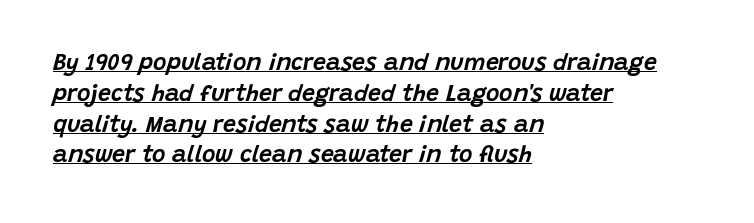
The image shows 23 px text type, italic (leaning right); set left-aligned, normal line spacing (1.34x), normal letter spacing, underlined.
